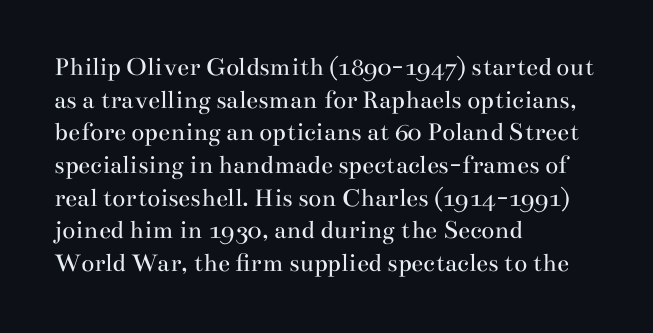
The image shows 27 px text type, upright; set left-aligned, line spacing 1.21x, normal letter spacing, not underlined.
